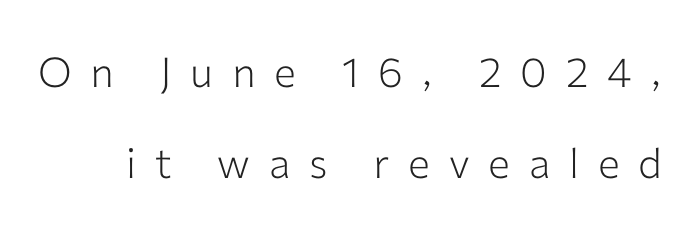
Q: Is the text bold? A: No.
Q: Is the text italic (slanted)? A: No, it is upright.
Q: Is the typeface a serif or a sans-serif typeface? A: Sans-serif.
Q: Is the text underlined? A: No.
Q: Is the spacing between letters normal or unusually wide? A: Unusually wide.
Q: Is the spacing between lines tight, normal or loose? A: Loose.
Q: Width (condensed, normal, or wide)? A: Normal.
Q: Stroke contrast? A: Low.
Q: x-height? A: Medium.
Q: Monospaced? A: No.
